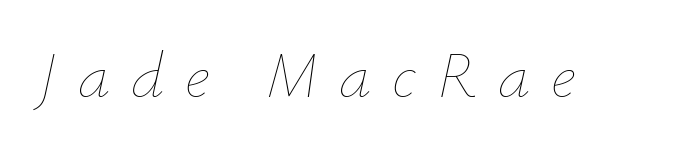
Q: Is the text bold? A: No.
Q: Is the text italic (slanted)? A: Yes, it leans right by about 12 degrees.
Q: Is the text underlined? A: No.
Q: Is the spacing between letters normal or unusually wide? A: Unusually wide.
Q: Width (condensed, normal, or wide)? A: Normal.
Q: Stroke contrast? A: Low.
Q: x-height? A: Small.
Q: Monospaced? A: No.
